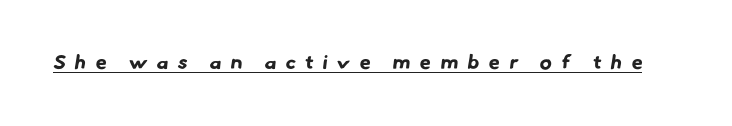
{"bold": "yes", "underline": "yes", "letter_spacing": "wide", "letter_spacing_em": 0.47, "glyph_px": 20}
